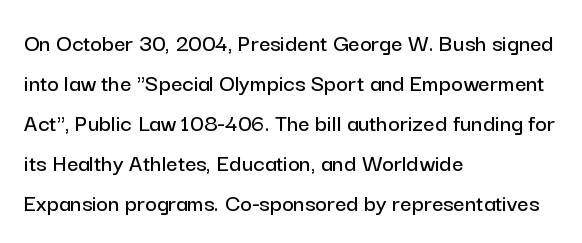
{"italic": "no", "underline": "no", "align": "left", "line_spacing": "normal", "line_spacing_ratio": 1.6, "letter_spacing": "normal", "letter_spacing_em": 0.0, "glyph_px": 25}
